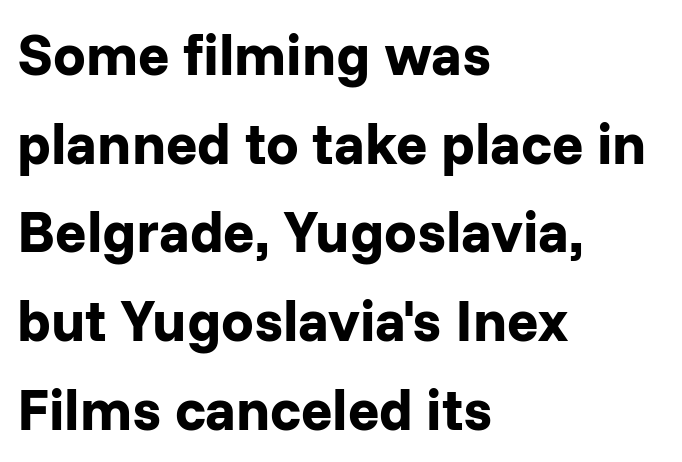
The space beneath each line is pristine and unruled. Characters remain perfectly vertical along every line. Leading: standard. Character widths vary here, with narrow letters taking less room than wide ones. Typographic density is high because the face is bold. Font category for this specimen: sans-serif.
